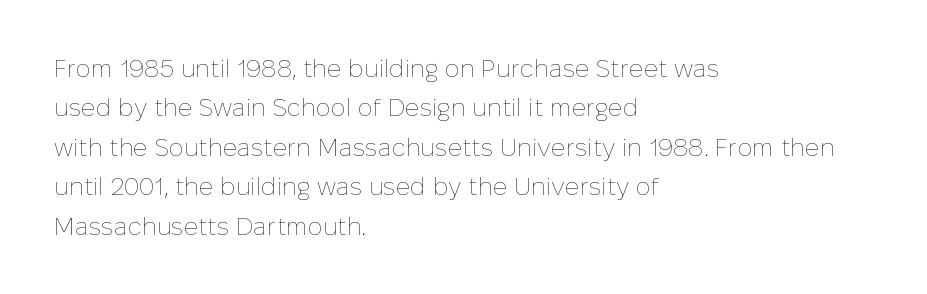
{"italic": "no", "bold": "no", "underline": "no", "align": "left", "line_spacing": "normal", "line_spacing_ratio": 1.58, "letter_spacing": "normal", "letter_spacing_em": 0.0, "glyph_px": 25}
